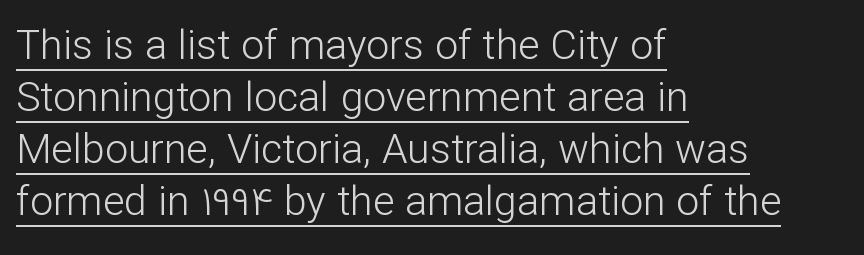
Q: Is the text bold? A: No.
Q: Is the text italic (slanted)? A: No, it is upright.
Q: Is the typeface a serif or a sans-serif typeface? A: Sans-serif.
Q: Is the text underlined? A: Yes.
Q: How is the paragraph aligned? A: Left-aligned.
Q: Is the spacing between letters normal or unusually wide? A: Normal.
Q: Is the spacing between lines tight, normal or loose? A: Normal.
Q: Width (condensed, normal, or wide)? A: Normal.
Q: Stroke contrast? A: Low.
Q: x-height? A: Medium.
Q: Monospaced? A: No.
